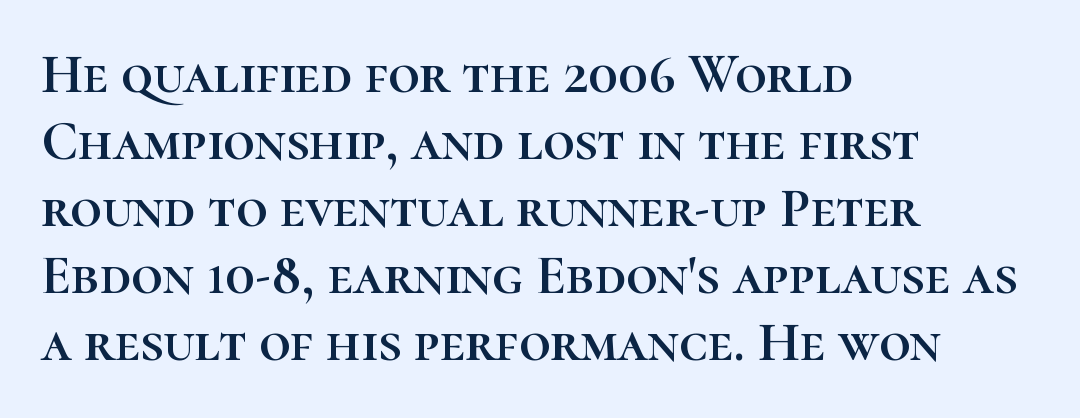
Q: Is the text italic (slanted)? A: No, it is upright.
Q: Is the text underlined? A: No.
Q: How is the paragraph aligned? A: Left-aligned.
Q: Is the spacing between letters normal or unusually wide? A: Normal.
Q: Width (condensed, normal, or wide)? A: Normal.
Q: Stroke contrast? A: High.
Q: x-height? A: Medium.
Q: Monospaced? A: No.
